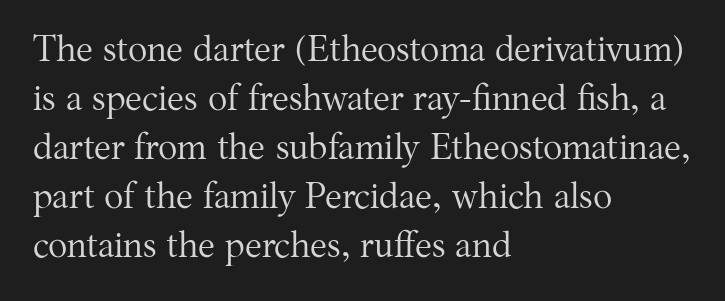
Q: Is the text bold? A: No.
Q: Is the text italic (slanted)? A: No, it is upright.
Q: Is the typeface a serif or a sans-serif typeface? A: Serif.
Q: Is the text underlined? A: No.
Q: How is the paragraph aligned? A: Left-aligned.
Q: Is the spacing between letters normal or unusually wide? A: Normal.
Q: Is the spacing between lines tight, normal or loose? A: Normal.
Q: Width (condensed, normal, or wide)? A: Normal.
Q: Stroke contrast? A: Medium.
Q: x-height? A: Medium.
Q: Monospaced? A: No.
